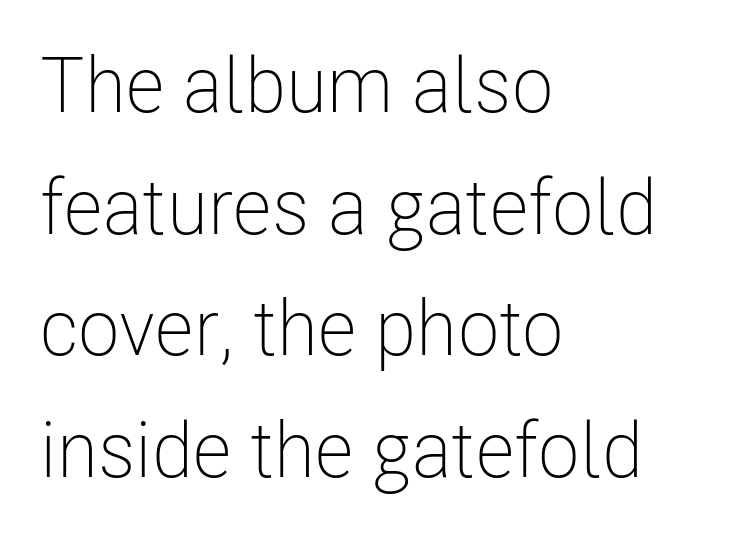
The tracking reads as untouched default to a designer's eye. The face used here is proportionally spaced, like ordinary book or web type. How would I describe the line gaps? Plain and ordinary. The font's upright variant was chosen for this text. The ragged edge is on the right, which tells us the setting is flush left.
